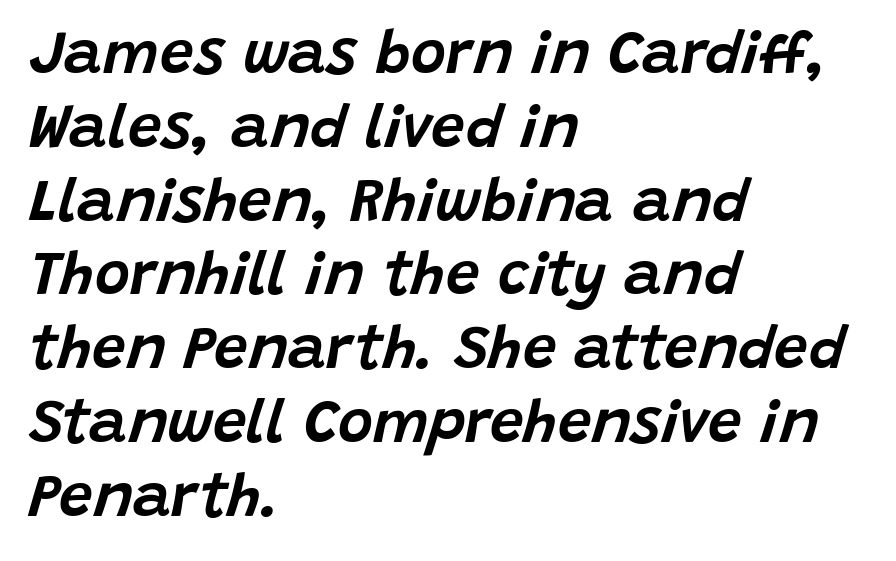
Looking at the ascenders, they clearly lean. The passage is arranged the way most books set body copy — flush left. Between one letter and the next there's only the usual sliver of space. Letters rest on an invisible, unmarked baseline.
